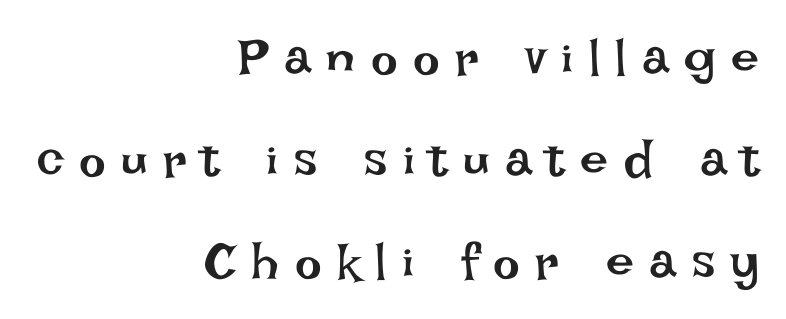
The line-height multiplier appears high, well above default. The lettering holds an erect, upright posture throughout. This sample is right-justified, so line beginnings fall wherever the words allow. No extra ink here — the face is not bold. The passage shown has open, widely tracked lettering throughout. The passage shown is typed in a proportional face where columns would drift.
